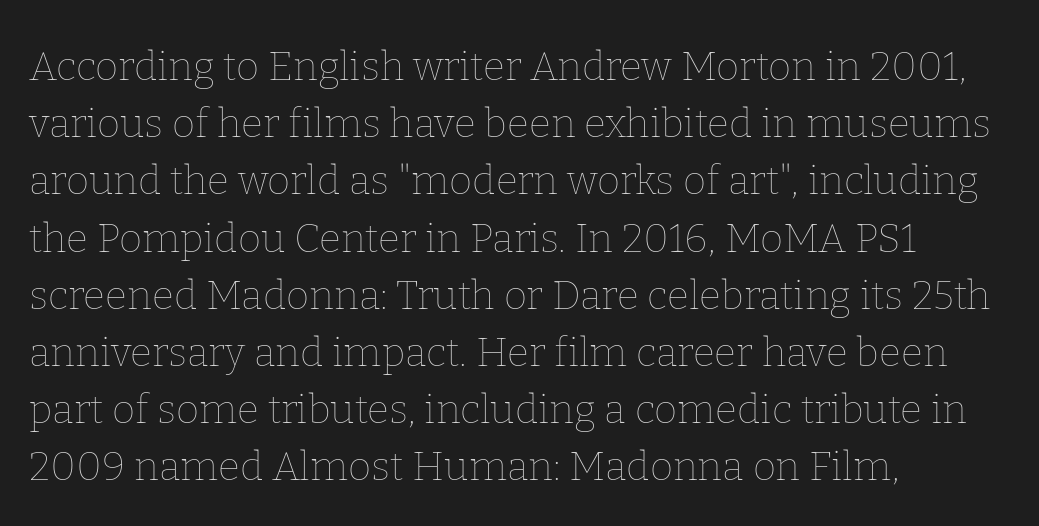
These lines are rendered in a variable-pitch font. If you drew a line through each stem, it would be perfectly vertical. Normally led — the rows are evenly, conventionally spaced. The lines are quadded left. The glyphs are unaccompanied by any horizontal stroke below them.
